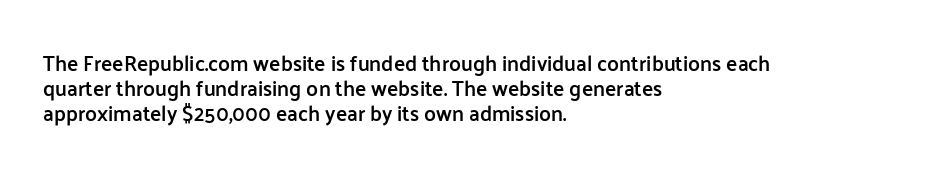
The image shows 21 px text type, upright; set left-aligned, line spacing 1.2x, normal letter spacing, not underlined.
